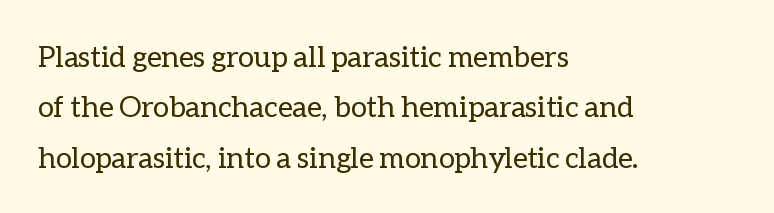
Q: Is the text bold? A: No.
Q: Is the text italic (slanted)? A: No, it is upright.
Q: Is the text underlined? A: No.
Q: How is the paragraph aligned? A: Left-aligned.
Q: Is the spacing between letters normal or unusually wide? A: Normal.
Q: Width (condensed, normal, or wide)? A: Normal.
Q: Stroke contrast? A: Low.
Q: x-height? A: Medium.
Q: Monospaced? A: No.
